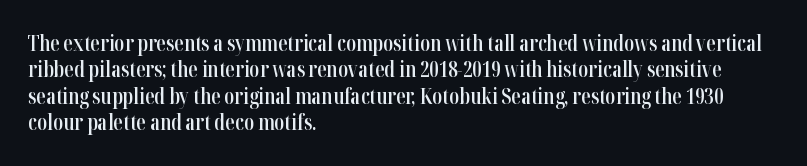
Its strokes are somewhat broadened, the hallmark of semibold type. Notice how descenders clear the ascenders below comfortably — that's standard leading. The letters stand straight up with perfectly vertical stems. Compared with a centered layout, this one pins lines to the left instead.
